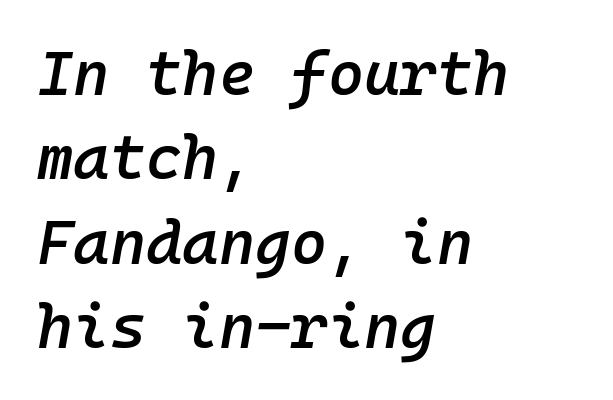
{"italic": "yes", "lean": "right", "slant_degrees": 10, "bold": "semi", "weight": "semibold", "width": "normal", "stroke_contrast": "low", "x_height": "medium", "monospaced": "yes", "underline": "no", "align": "left", "line_spacing": "normal", "line_spacing_ratio": 1.36, "letter_spacing": "normal", "letter_spacing_em": 0.0, "glyph_px": 62}
